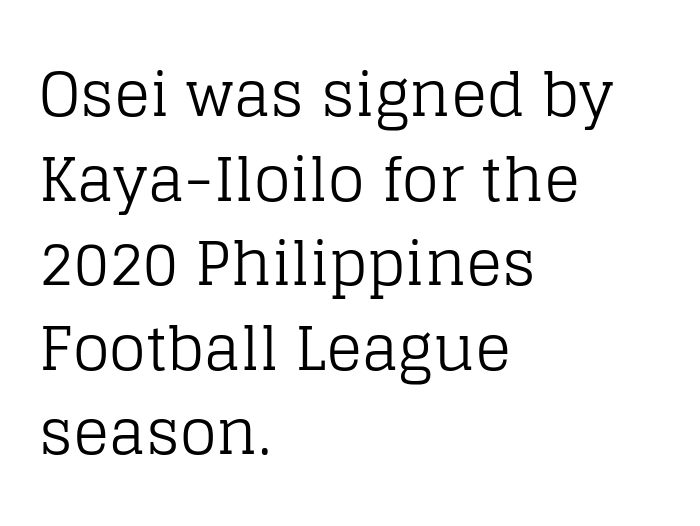
The image shows 60 px regular-weight serif type, upright; set left-aligned, normal line spacing (1.41x), normal letter spacing, not underlined; low stroke contrast and a large x-height.
